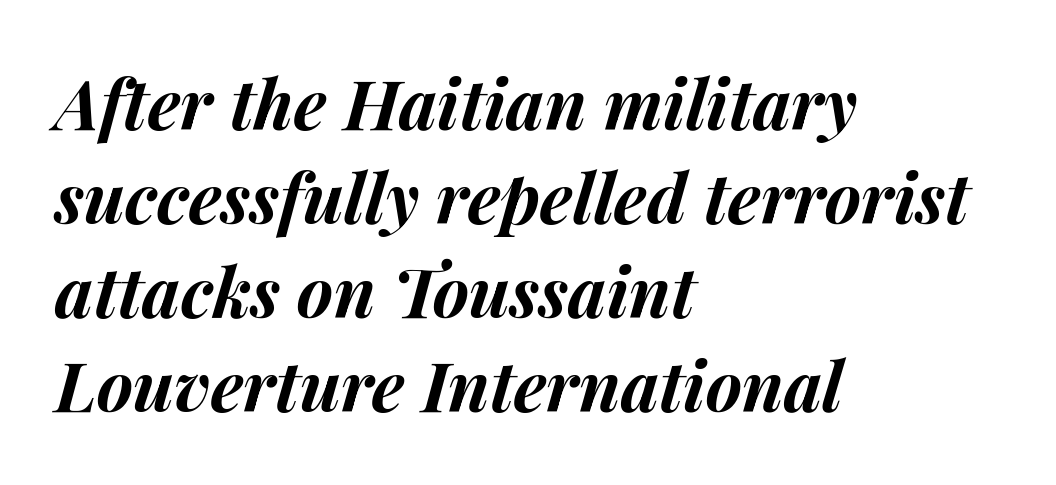
{"italic": "yes", "lean": "right", "slant_degrees": 14, "bold": "yes", "weight": "bold", "width": "normal", "stroke_contrast": "medium", "x_height": "medium", "monospaced": "no", "underline": "no", "align": "left", "line_spacing": "normal", "line_spacing_ratio": 1.36, "letter_spacing": "normal", "letter_spacing_em": 0.0, "glyph_px": 69}
